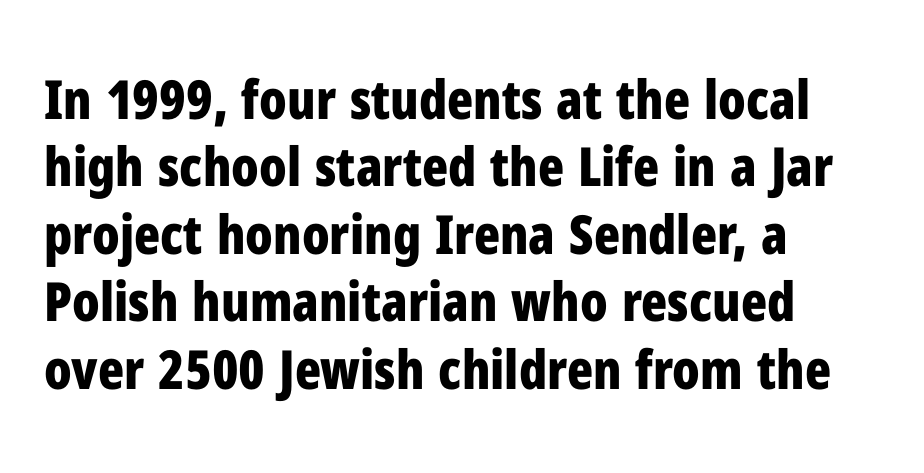
{"serif": "no", "italic": "no", "bold": "yes", "weight": "bold", "width": "condensed", "stroke_contrast": "low", "x_height": "medium", "monospaced": "no", "underline": "no", "align": "left", "line_spacing": "normal", "line_spacing_ratio": 1.25, "letter_spacing": "normal", "letter_spacing_em": 0.0, "glyph_px": 54}
